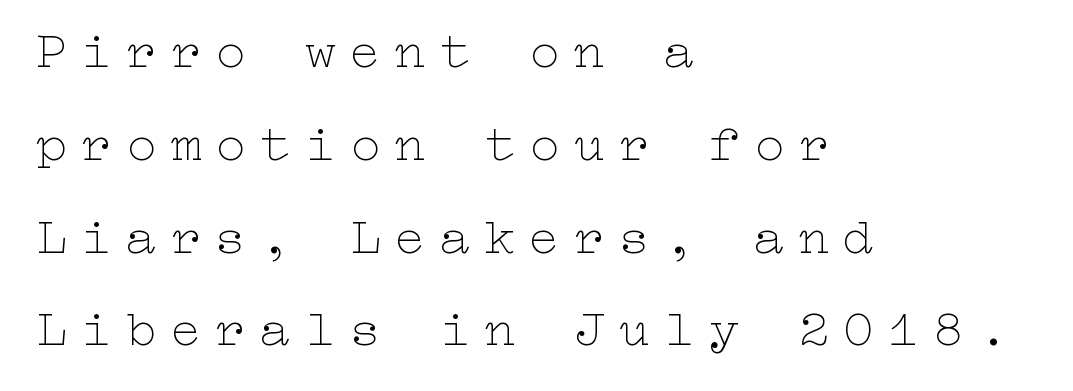
All the whitespace from short lines collects on the right. Loose tracking; the words dissolve into strings of separated letters. The words here are not underlined. Vertical strokes here are truly vertical. Nothing heavy about these letters — not bold at all.
